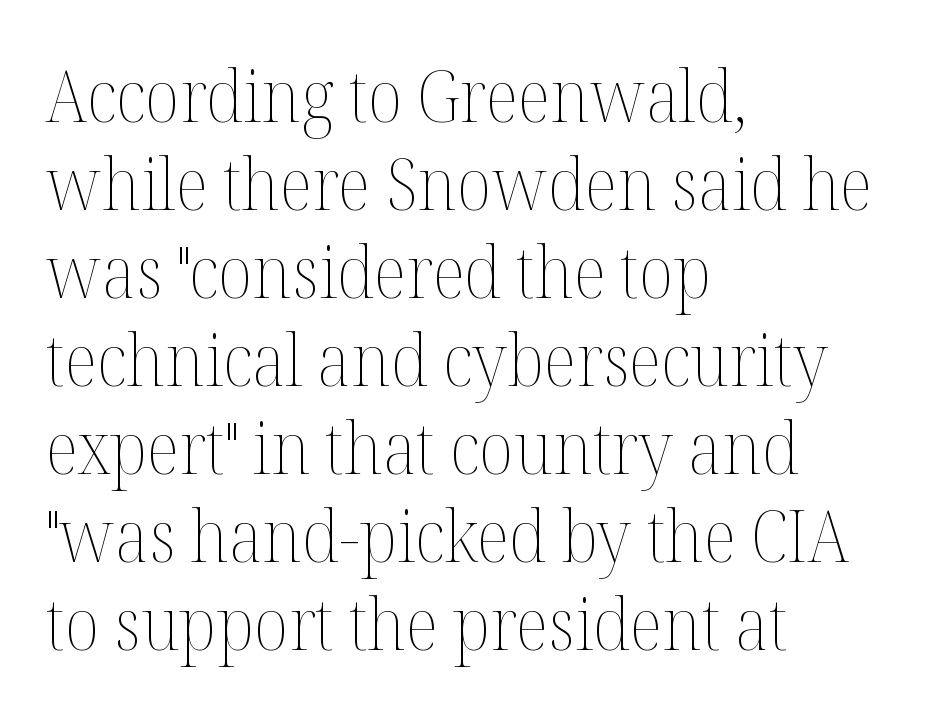
Here the glyphs are tracked normally, forming tight word shapes. Nope, not italic — everything's standing straight. Compared with a typical body face, this is equally light or lighter still. Rule under the text: the space is simply empty. Where is the straight margin? On the left.
